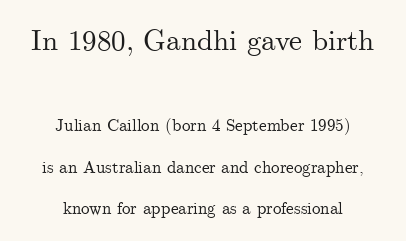
Is there any slant? The stems are plumb. In terms of letterform style, serifs are clearly present. Each letter keeps its own natural width here, so spacing adapts to shape. The text block is weighted toward neither margin, spreading evenly from the middle.
